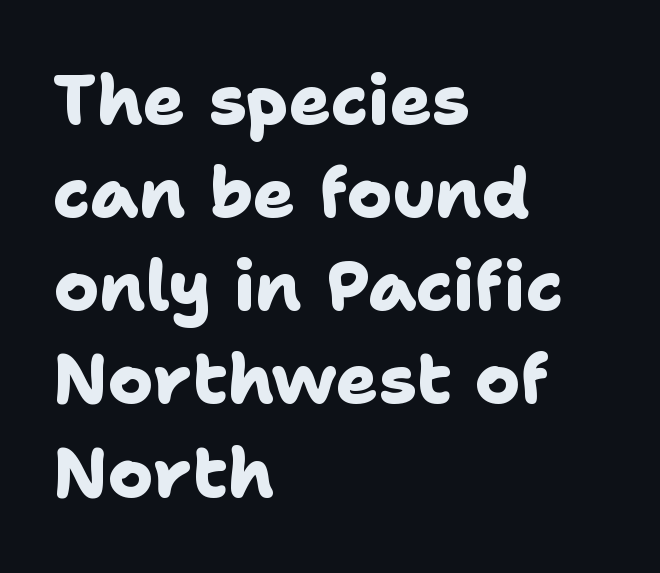
Q: Is the text bold? A: Yes.
Q: Is the typeface a serif or a sans-serif typeface? A: Sans-serif.
Q: Is the text underlined? A: No.
Q: How is the paragraph aligned? A: Left-aligned.
Q: Is the spacing between letters normal or unusually wide? A: Normal.
Q: Is the spacing between lines tight, normal or loose? A: Normal.
Q: Width (condensed, normal, or wide)? A: Normal.
Q: Stroke contrast? A: Low.
Q: x-height? A: Medium.
Q: Monospaced? A: No.
